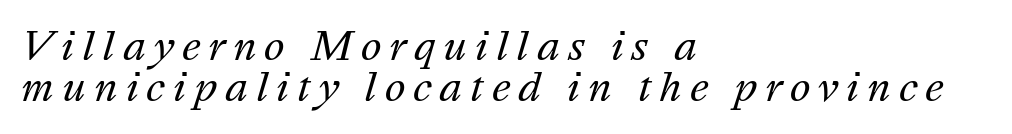
Q: Is the text bold? A: No.
Q: Is the text italic (slanted)? A: Yes, it leans right by about 16 degrees.
Q: Is the text underlined? A: No.
Q: How is the paragraph aligned? A: Left-aligned.
Q: Is the spacing between letters normal or unusually wide? A: Unusually wide.
Q: Is the spacing between lines tight, normal or loose? A: Tight.
Q: Width (condensed, normal, or wide)? A: Normal.
Q: Stroke contrast? A: Medium.
Q: x-height? A: Medium.
Q: Monospaced? A: No.
